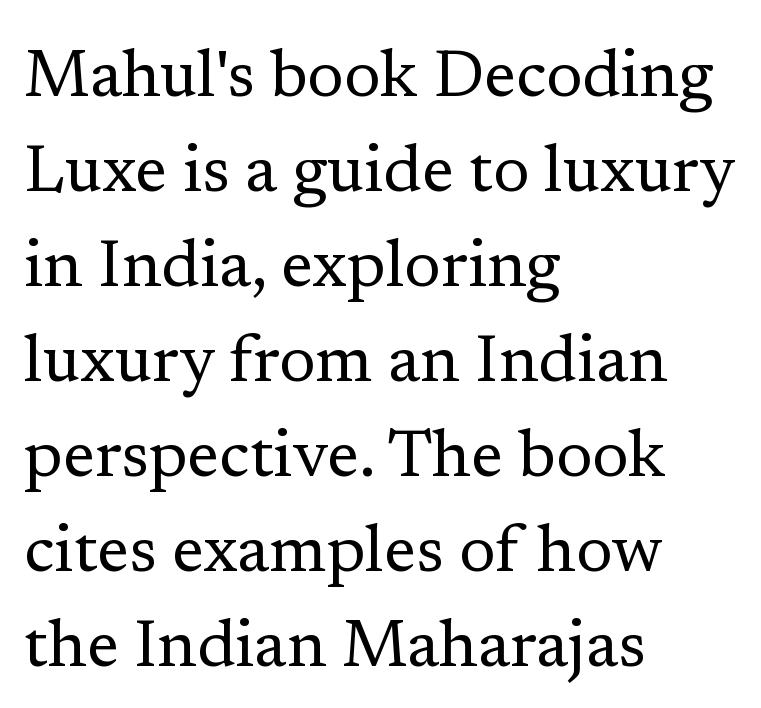
The image shows 66 px regular-weight serif type, upright; set left-aligned, normal line spacing (1.44x), normal letter spacing, not underlined; low stroke contrast and a medium x-height.
